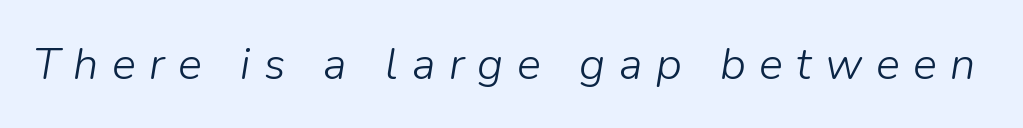
Q: Is the text bold? A: No.
Q: Is the text italic (slanted)? A: Yes, it leans right by about 9 degrees.
Q: Is the text underlined? A: No.
Q: Is the spacing between letters normal or unusually wide? A: Unusually wide.
Q: Width (condensed, normal, or wide)? A: Normal.
Q: Stroke contrast? A: Low.
Q: x-height? A: Medium.
Q: Monospaced? A: No.
